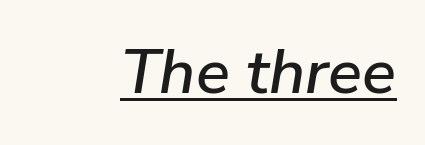
{"italic": "yes", "lean": "right", "slant_degrees": 9, "width": "normal", "stroke_contrast": "low", "x_height": "medium", "monospaced": "no", "underline": "yes", "align": "right", "letter_spacing": "normal", "letter_spacing_em": 0.0, "glyph_px": 63}
